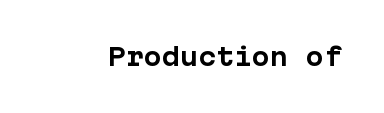
{"italic": "no", "bold": "yes", "underline": "no", "letter_spacing": "normal", "letter_spacing_em": 0.0, "glyph_px": 24}
